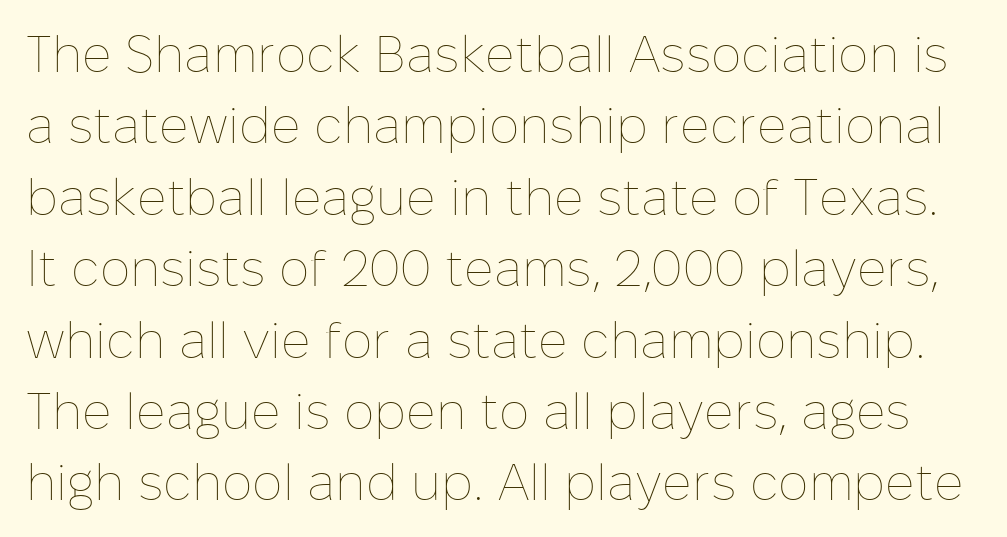
The image shows 51 px thin type, upright; set normal line spacing (1.4x), normal letter spacing, not underlined; low stroke contrast and a medium x-height.
